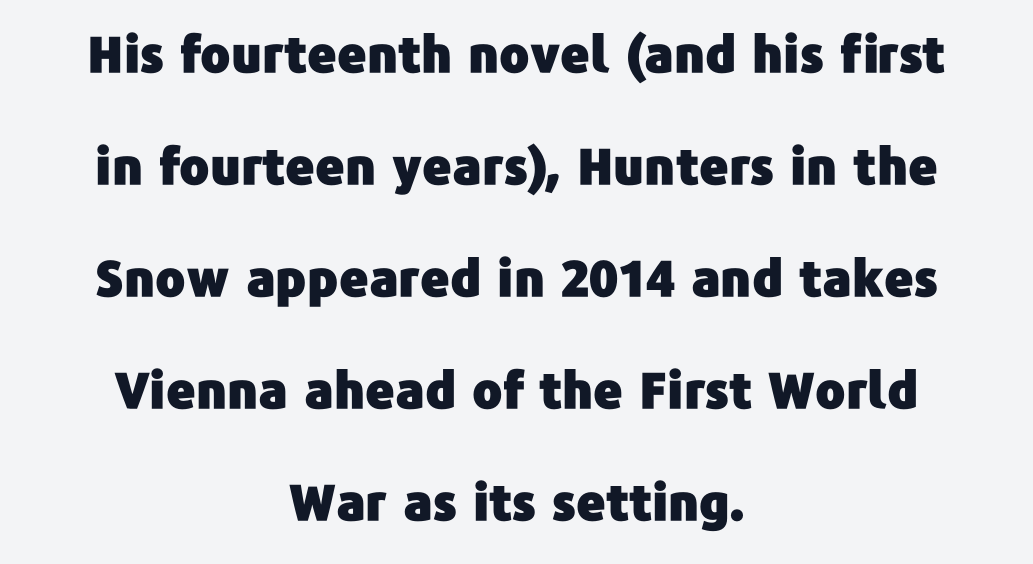
The image shows 50 px sans-serif type, upright; set centered, loose line spacing (2.24x), normal letter spacing, not underlined; low stroke contrast and a medium x-height.
